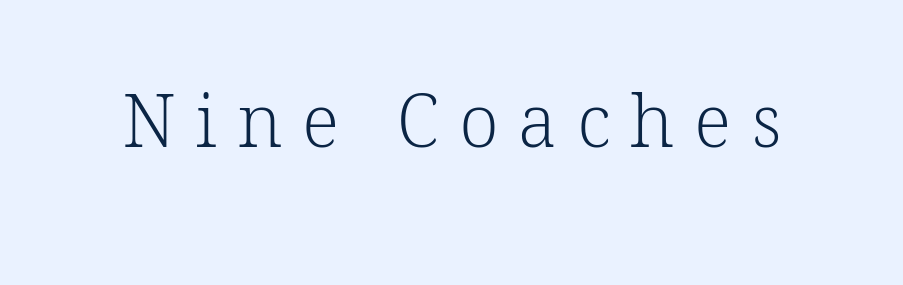
{"serif": "yes", "italic": "no", "bold": "no", "weight": "light", "width": "normal", "stroke_contrast": "low", "x_height": "medium", "monospaced": "no", "underline": "no", "letter_spacing": "wide", "letter_spacing_em": 0.27, "glyph_px": 73}
